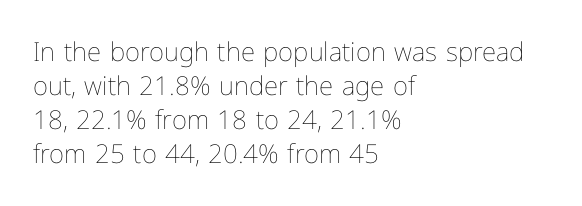
Q: Is the text bold? A: No.
Q: Is the text italic (slanted)? A: No, it is upright.
Q: Is the text underlined? A: No.
Q: How is the paragraph aligned? A: Left-aligned.
Q: Is the spacing between letters normal or unusually wide? A: Normal.
Q: Is the spacing between lines tight, normal or loose? A: Normal.
